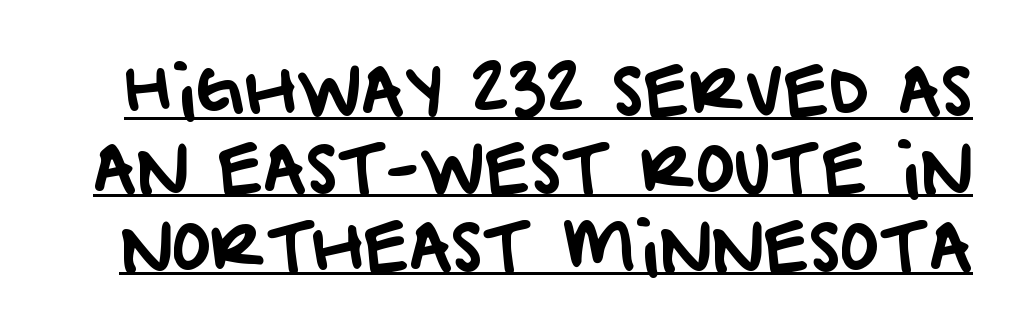
Note the varied advance widths — an 'i' is clearly narrower than an 'm'. The glyphs in this specimen are sans serif. Somebody hit Ctrl+U on this one — the words are underlined. No extra tracking has been applied to these lines.
